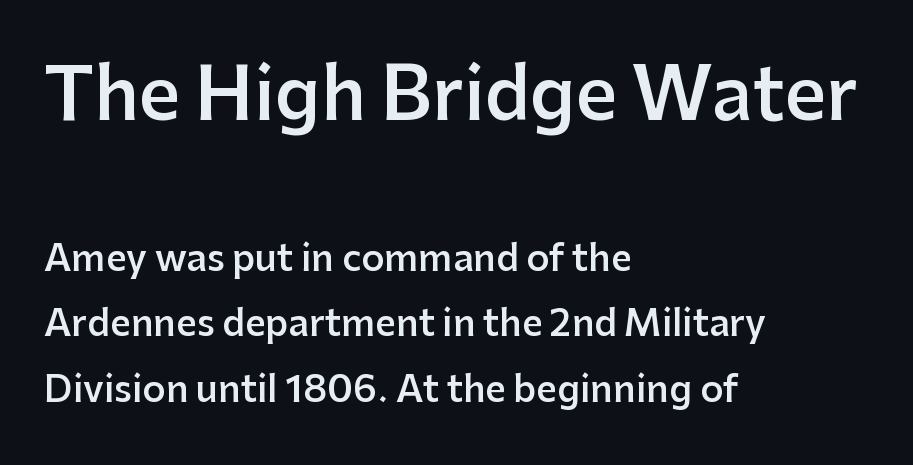
A student would call this left alignment; a typographer would say flush left, rag right. Semibold letterforms, between regular and bold. A bare baseline throughout the passage. The font family rendered here belongs to the sans-serif group.
